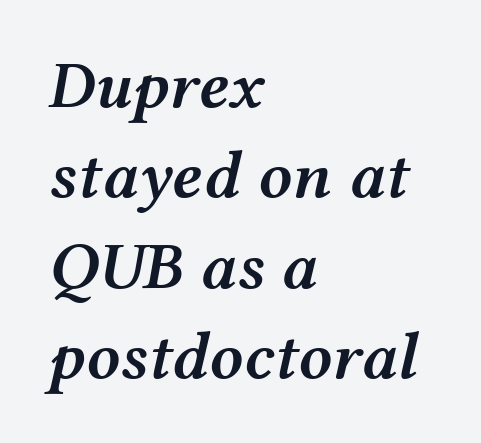
Note the varied advance widths — an 'i' is clearly narrower than an 'm'. Teacher's note: observe the even left margin — that is flush-left alignment. Is the type bold? Partly — it's a semibold, heavier than regular but not fully bold. The tracking reads as untouched default to a designer's eye. The glyphs are unaccompanied by any horizontal stroke below them.
